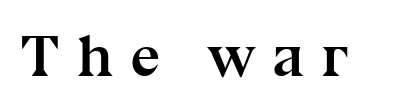
The image shows 59 px semibold serif type, upright; set unusually wide letter spacing (+0.29 em), not underlined; medium stroke contrast and a medium x-height.
